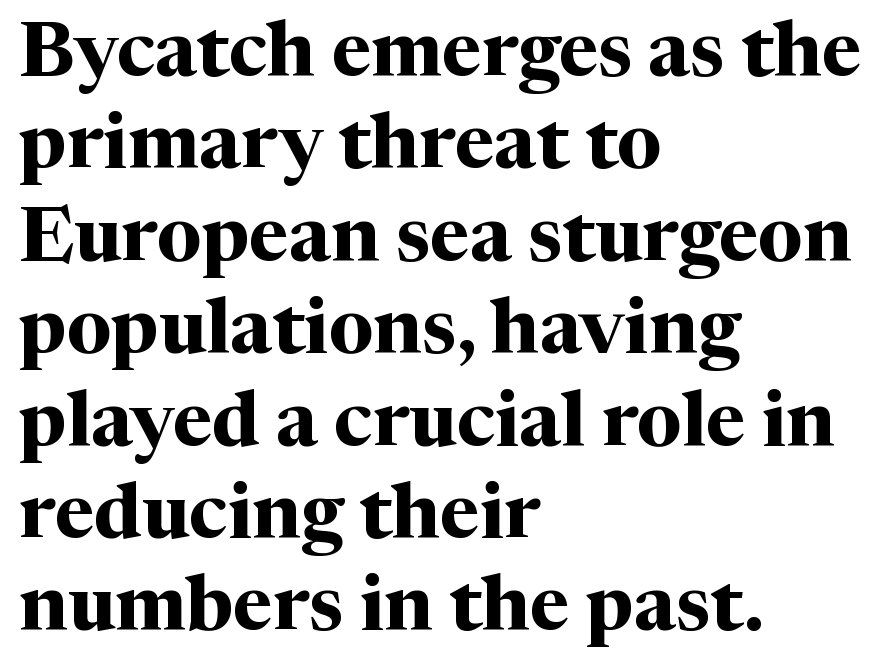
The lines are quadded left. Words appear dense and cohesive because spacing is normal. Think of a printed novel: that variable character pitch is what you see here. Plain, unruled lines of type.
